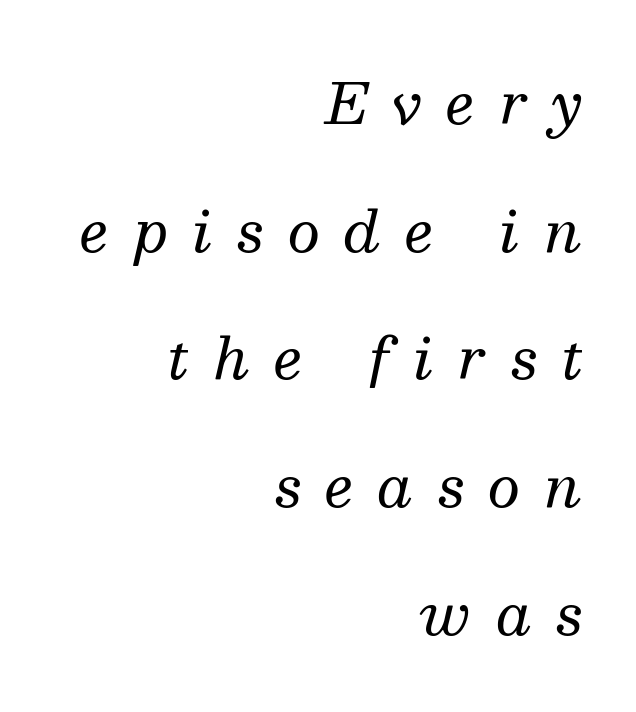
The image shows 57 px regular-weight serif type, italic (leaning right); set right-aligned, loose line spacing (2.24x), unusually wide letter spacing (+0.43 em), not underlined; medium stroke contrast and a medium x-height.
